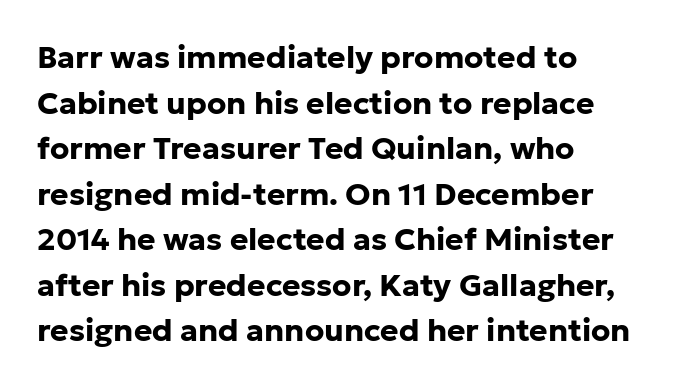
Q: Is the text bold? A: Yes.
Q: Is the text italic (slanted)? A: No, it is upright.
Q: Is the typeface a serif or a sans-serif typeface? A: Sans-serif.
Q: Is the text underlined? A: No.
Q: How is the paragraph aligned? A: Left-aligned.
Q: Is the spacing between letters normal or unusually wide? A: Normal.
Q: Is the spacing between lines tight, normal or loose? A: Normal.
Q: Width (condensed, normal, or wide)? A: Normal.
Q: Stroke contrast? A: Low.
Q: x-height? A: Medium.
Q: Monospaced? A: No.
